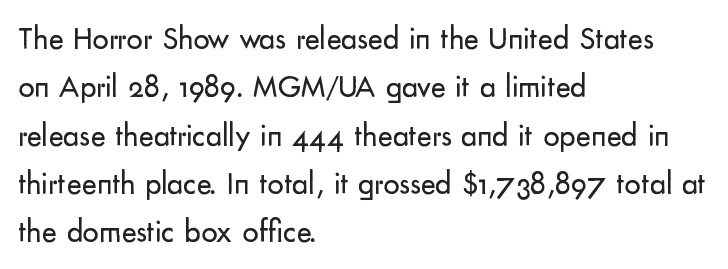
Q: Is the text bold? A: No.
Q: Is the text italic (slanted)? A: No, it is upright.
Q: Is the typeface a serif or a sans-serif typeface? A: Sans-serif.
Q: Is the text underlined? A: No.
Q: How is the paragraph aligned? A: Left-aligned.
Q: Is the spacing between letters normal or unusually wide? A: Normal.
Q: Is the spacing between lines tight, normal or loose? A: Normal.
Q: Width (condensed, normal, or wide)? A: Normal.
Q: Stroke contrast? A: Low.
Q: x-height? A: Small.
Q: Monospaced? A: No.
